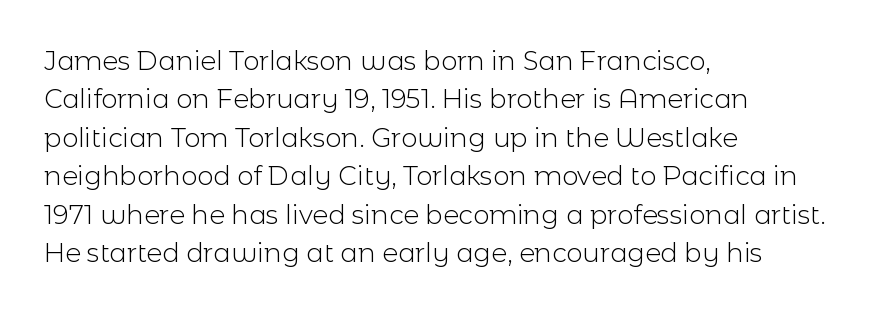
The image shows 26 px text type, upright; set left-aligned, normal line spacing (1.48x), normal letter spacing, not underlined.
